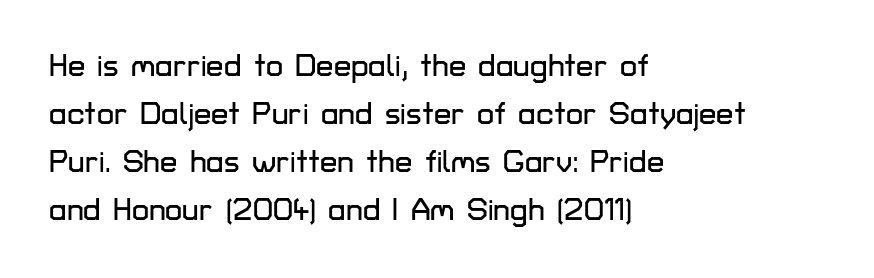
The image shows 31 px sans-serif type, upright; set left-aligned, normal line spacing (1.55x), normal letter spacing, not underlined; low stroke contrast and a medium x-height.
